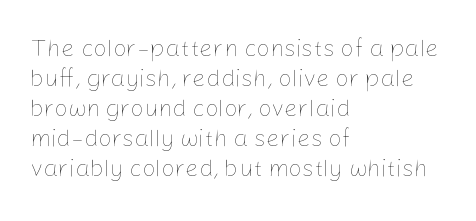
The image shows 24 px text type, upright; set left-aligned, normal line spacing (1.25x), normal letter spacing, not underlined.
